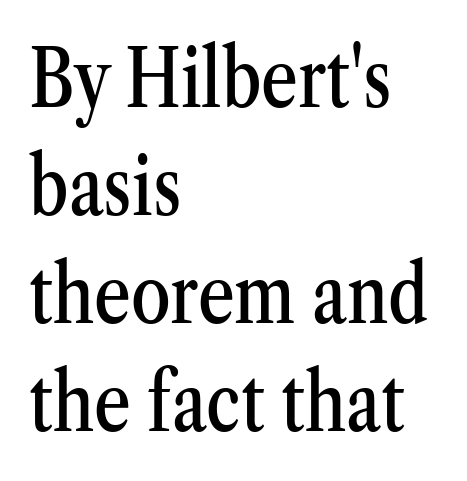
{"serif": "yes", "italic": "no", "width": "condensed", "stroke_contrast": "medium", "x_height": "medium", "monospaced": "no", "underline": "no", "align": "left", "line_spacing": "normal", "line_spacing_ratio": 1.35, "letter_spacing": "normal", "letter_spacing_em": 0.0, "glyph_px": 80}
